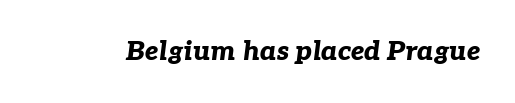
The image shows 27 px bold type, italic (leaning right); set normal letter spacing, not underlined.
